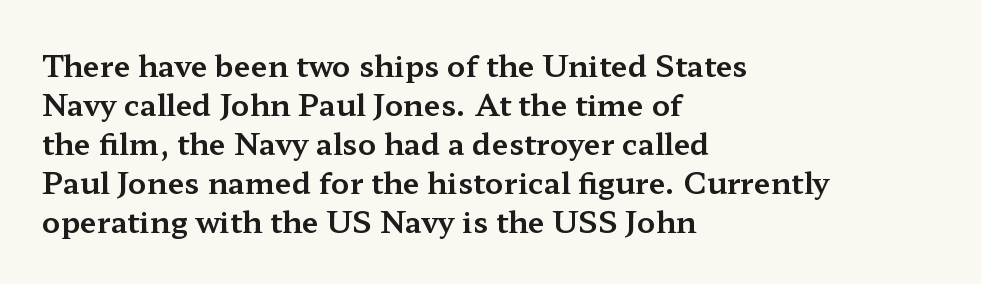
{"serif": "yes", "italic": "no", "width": "wide", "stroke_contrast": "medium", "x_height": "medium", "monospaced": "no", "underline": "no", "align": "left", "line_spacing": "normal", "line_spacing_ratio": 1.3, "letter_spacing": "normal", "letter_spacing_em": 0.0, "glyph_px": 30}
